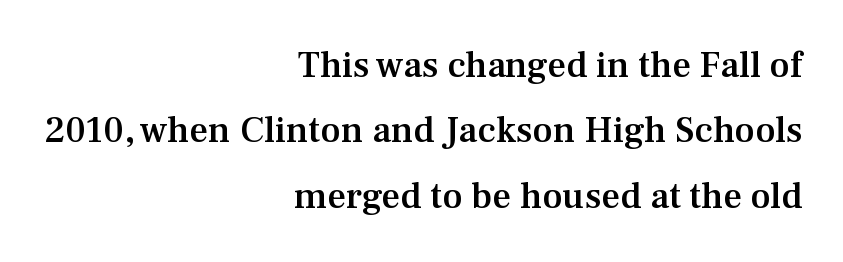
The image shows 37 px semibold serif type, upright; set right-aligned, line spacing 1.77x, normal letter spacing, not underlined; medium stroke contrast and a medium x-height.
